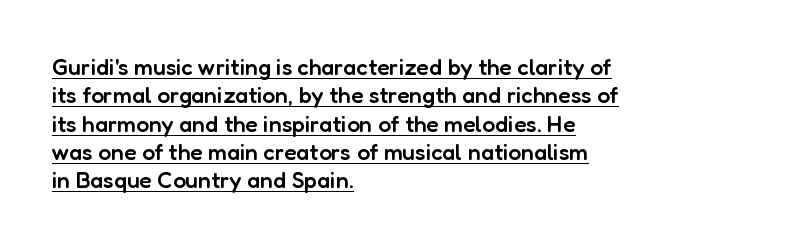
The image shows 23 px text type, upright; set left-aligned, line spacing 1.23x, normal letter spacing, underlined.
